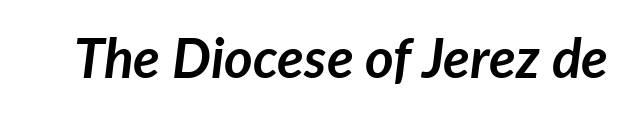
The image shows 55 px semibold type, italic (leaning right); set normal letter spacing, not underlined; low stroke contrast and a medium x-height.
